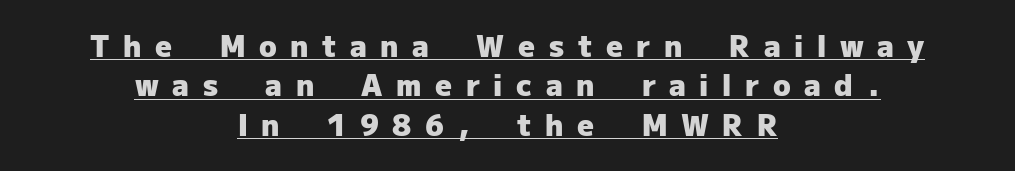
Weight check: bold — yes, fully. Display-style spreading of the glyphs; the letterfit is very open. Check the space under the baseline: a stroke is drawn there. Spacing verdict: proportional, widths tailored to each character. Compared with typical paragraphs, the rows here are spaced about the same. Serif or sans? Sans — the stroke terminals are bare.
